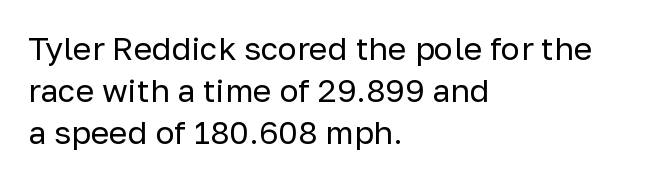
{"serif": "no", "italic": "no", "bold": "no", "weight": "regular", "width": "normal", "stroke_contrast": "low", "x_height": "medium", "monospaced": "no", "underline": "no", "align": "left", "line_spacing": "normal", "line_spacing_ratio": 1.31, "letter_spacing": "normal", "letter_spacing_em": 0.0, "glyph_px": 32}
